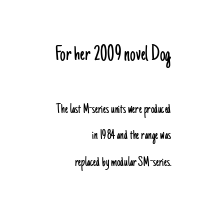
Think standard paragraph weight, or any step lighter than that. Line ends are locked; line starts wander. Size hierarchy here favors the leading block over the trailing one. The area under the type is left untouched.
